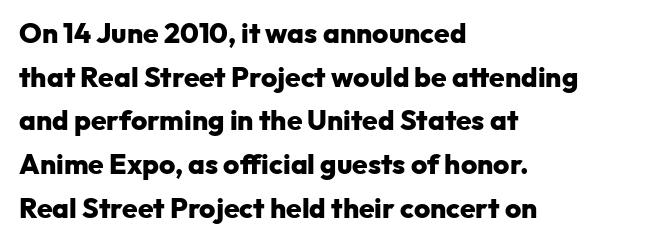
{"serif": "no", "italic": "no", "bold": "yes", "weight": "heavy", "width": "normal", "stroke_contrast": "low", "x_height": "medium", "monospaced": "no", "underline": "no", "align": "left", "line_spacing": "normal", "line_spacing_ratio": 1.56, "letter_spacing": "normal", "letter_spacing_em": 0.0, "glyph_px": 28}
